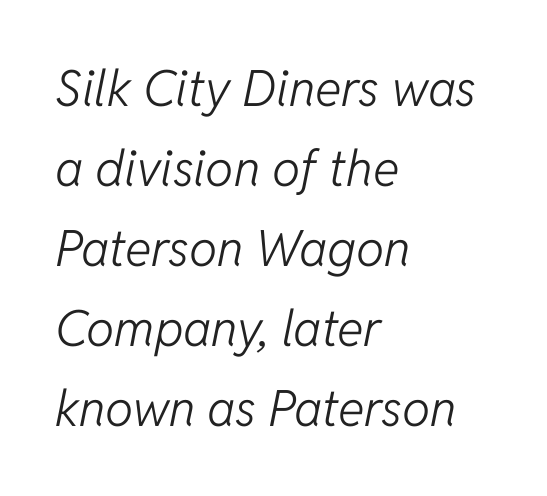
Summary of vertical rhythm: regular, with standard interline spacing. Varying glyph widths throughout — classic text-font behaviour. These glyphs show unthickened strokes, regular width or finer. This rendering features lettering with no underline.
